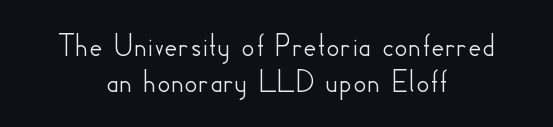
The face used here is proportionally spaced, like ordinary book or web type. Check where the strokes stop: nothing finishes them off — pure sans. Does the lettering tilt? It doesn't — this is upright. The baseline area is clear.
